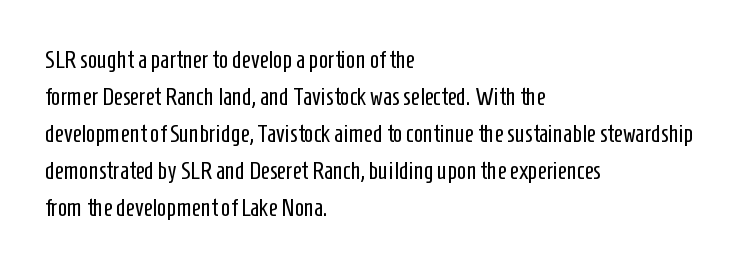
The image shows 25 px text type, upright; set left-aligned, normal line spacing (1.48x), normal letter spacing, not underlined.
